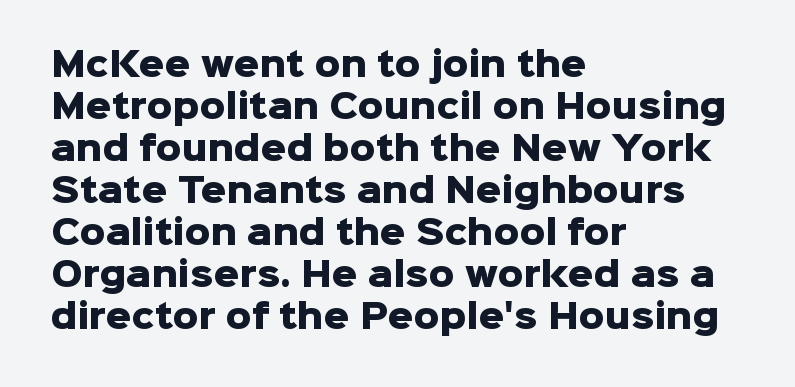
What stands out about the letter spacing? Nothing — it is the standard amount. The letters are bold, with thick, heavy strokes. Plain, unruled lines of type. Unlike a traditional serif, this face leaves its strokes unadorned.
